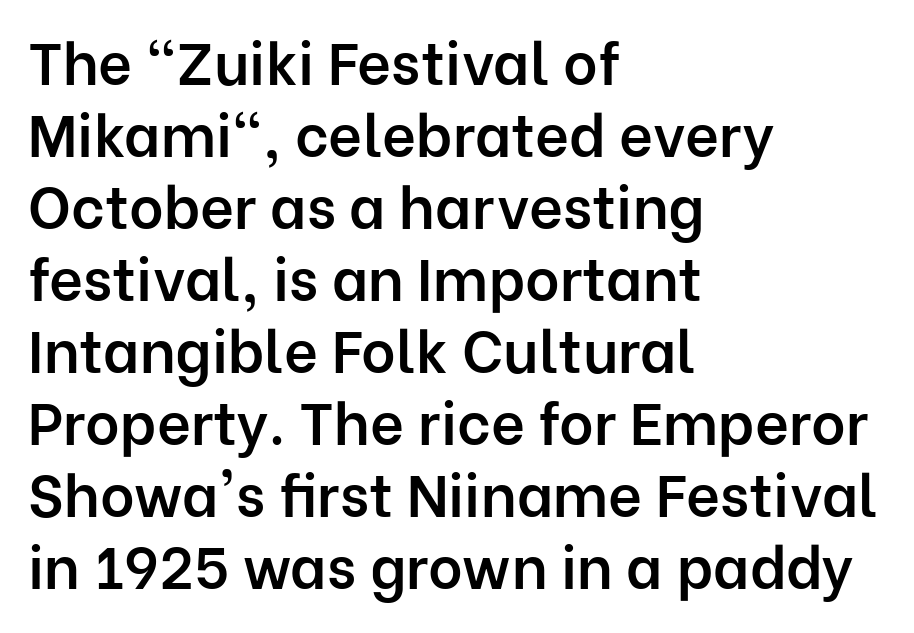
No extra tracking has been applied to these lines. Casual observation: everything's shoved over to the left. Type style note: lacks serifs. As a designer I'd log this as weight 600, semibold. These lines are rendered in a variable-pitch font. The font's upright variant was chosen for this text.
